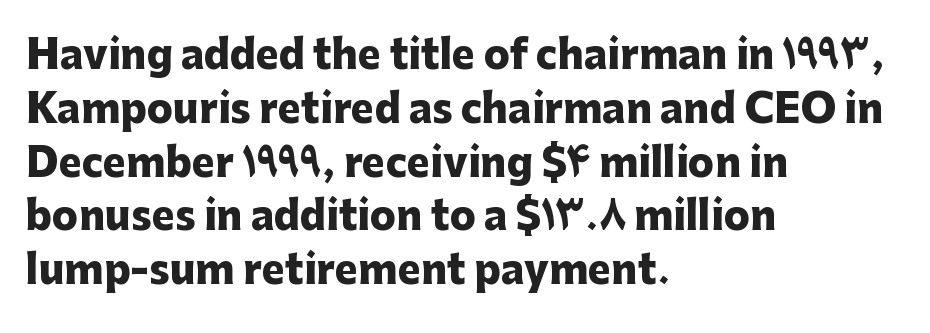
{"serif": "no", "italic": "no", "bold": "yes", "weight": "heavy", "width": "normal", "stroke_contrast": "low", "x_height": "medium", "monospaced": "no", "underline": "no", "align": "left", "line_spacing": "normal", "line_spacing_ratio": 1.38, "letter_spacing": "normal", "letter_spacing_em": 0.0, "glyph_px": 39}
